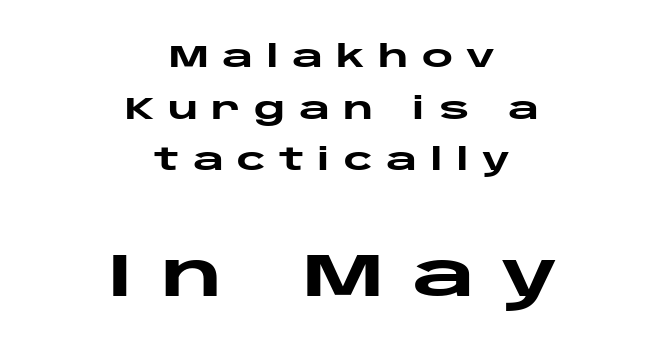
{"serif": "no", "italic": "no", "bold": "yes", "weight": "heavy", "width": "wide", "stroke_contrast": "low", "x_height": "large", "monospaced": "no", "underline": "no", "align": "center", "line_spacing_ratio": 1.72, "letter_spacing": "wide", "letter_spacing_em": 0.44, "larger_block": "second", "size_ratio": 2.03, "glyph_px": 61}
